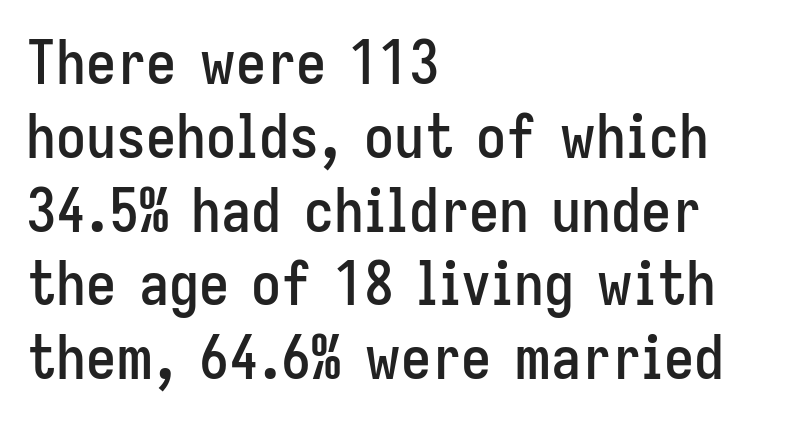
Q: Is the text italic (slanted)? A: No, it is upright.
Q: Is the typeface a serif or a sans-serif typeface? A: Sans-serif.
Q: Is the text underlined? A: No.
Q: How is the paragraph aligned? A: Left-aligned.
Q: Is the spacing between letters normal or unusually wide? A: Normal.
Q: Width (condensed, normal, or wide)? A: Condensed.
Q: Stroke contrast? A: Low.
Q: x-height? A: Medium.
Q: Monospaced? A: No.
